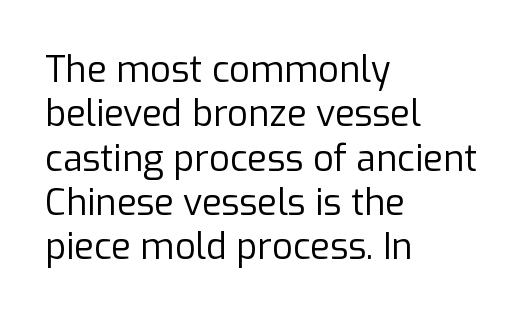
{"serif": "no", "italic": "no", "bold": "no", "weight": "regular", "width": "normal", "stroke_contrast": "low", "x_height": "medium", "monospaced": "no", "underline": "no", "align": "left", "line_spacing_ratio": 1.23, "letter_spacing": "normal", "letter_spacing_em": 0.0, "glyph_px": 36}
